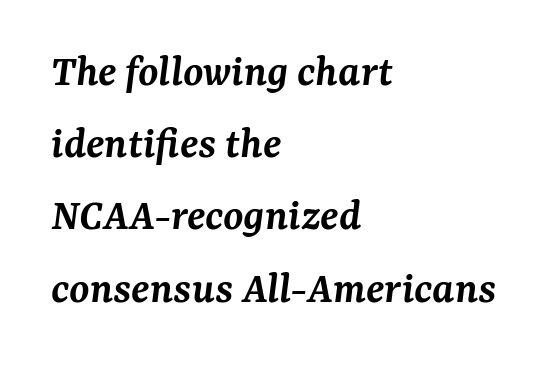
{"serif": "yes", "italic": "yes", "lean": "right", "slant_degrees": 7, "bold": "semi", "weight": "semibold", "width": "normal", "stroke_contrast": "medium", "x_height": "medium", "monospaced": "no", "underline": "no", "align": "left", "line_spacing": "normal", "line_spacing_ratio": 1.57, "letter_spacing": "normal", "letter_spacing_em": 0.0, "glyph_px": 46}
